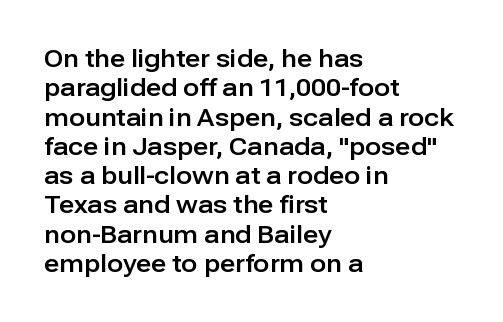
The image shows 24 px text type, upright; set left-aligned, line spacing 1.22x, normal letter spacing, not underlined.
